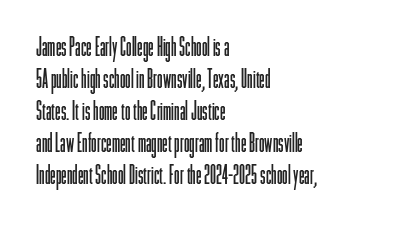
Q: Is the text bold? A: No.
Q: Is the text italic (slanted)? A: No, it is upright.
Q: Is the text underlined? A: No.
Q: How is the paragraph aligned? A: Left-aligned.
Q: Is the spacing between letters normal or unusually wide? A: Normal.
Q: Is the spacing between lines tight, normal or loose? A: Normal.
